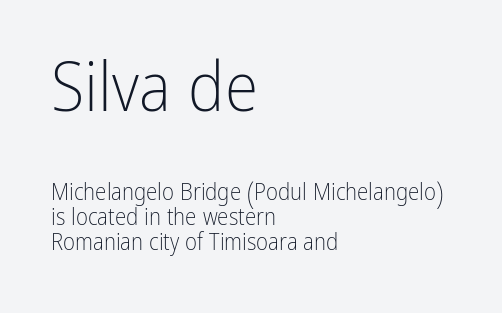
Q: Is the text bold? A: No.
Q: Is the text italic (slanted)? A: No, it is upright.
Q: Is the typeface a serif or a sans-serif typeface? A: Sans-serif.
Q: Is the text underlined? A: No.
Q: How is the paragraph aligned? A: Left-aligned.
Q: Is the spacing between letters normal or unusually wide? A: Normal.
Q: Is the spacing between lines tight, normal or loose? A: Tight.
Q: Which block of text is set in a larger size, the first (top) or the second (bottom)? A: The first (top) one.
Q: Width (condensed, normal, or wide)? A: Condensed.
Q: Stroke contrast? A: Low.
Q: x-height? A: Medium.
Q: Monospaced? A: No.
